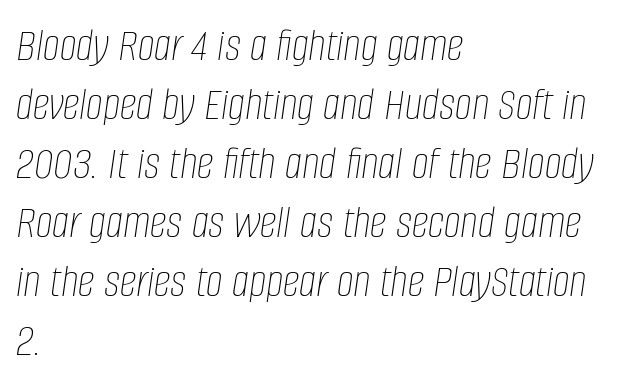
The weight tops out at a normal text grade. Where is the straight margin? On the left. Anything drawn beneath the words? Only blank space. Looking at the ascenders, they clearly lean. Tracking here is standard; glyphs follow each other at the usual distance.
